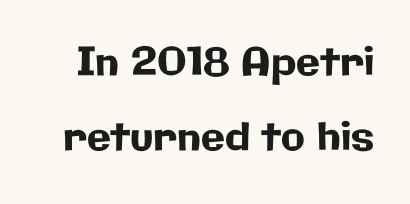
The image shows 39 px sans-serif type, upright; set loose line spacing (1.93x), normal letter spacing, not underlined; low stroke contrast and a medium x-height.
